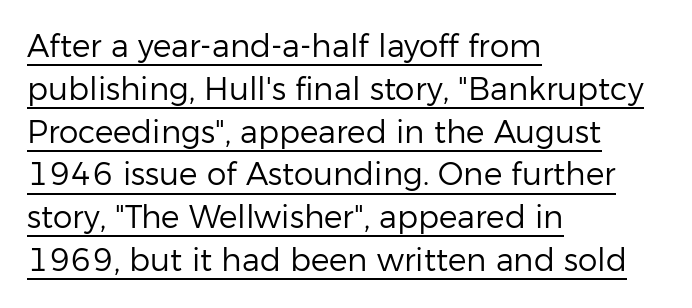
Q: Is the text bold? A: No.
Q: Is the text italic (slanted)? A: No, it is upright.
Q: Is the typeface a serif or a sans-serif typeface? A: Sans-serif.
Q: Is the text underlined? A: Yes.
Q: How is the paragraph aligned? A: Left-aligned.
Q: Is the spacing between letters normal or unusually wide? A: Normal.
Q: Is the spacing between lines tight, normal or loose? A: Normal.
Q: Width (condensed, normal, or wide)? A: Normal.
Q: Stroke contrast? A: Low.
Q: x-height? A: Medium.
Q: Monospaced? A: No.
